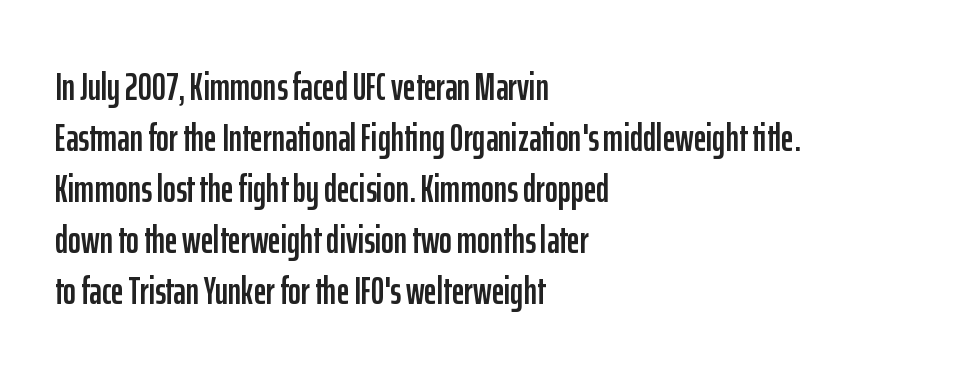
Q: Is the text italic (slanted)? A: No, it is upright.
Q: Is the typeface a serif or a sans-serif typeface? A: Sans-serif.
Q: Is the text underlined? A: No.
Q: How is the paragraph aligned? A: Left-aligned.
Q: Is the spacing between letters normal or unusually wide? A: Normal.
Q: Is the spacing between lines tight, normal or loose? A: Normal.
Q: Width (condensed, normal, or wide)? A: Condensed.
Q: Stroke contrast? A: Low.
Q: x-height? A: Medium.
Q: Monospaced? A: No.
